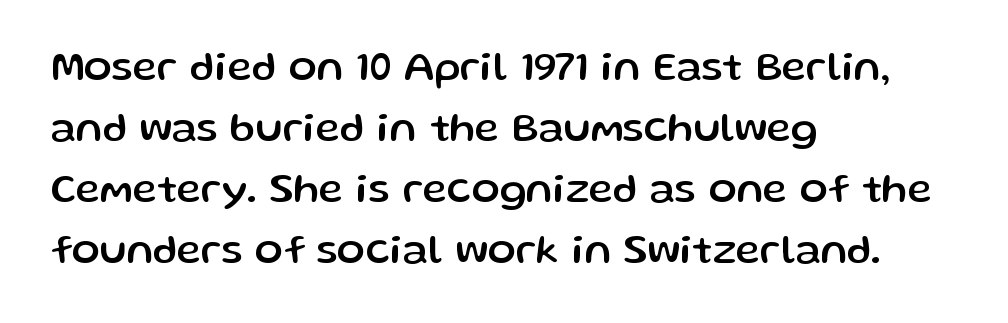
{"serif": "no", "italic": "no", "width": "normal", "stroke_contrast": "low", "x_height": "medium", "monospaced": "no", "underline": "no", "align": "left", "line_spacing": "normal", "line_spacing_ratio": 1.45, "letter_spacing": "normal", "letter_spacing_em": 0.0, "glyph_px": 42}
